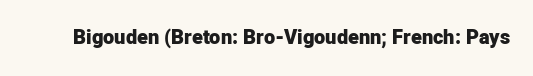
The image shows 20 px bold type, upright; set normal letter spacing, not underlined.
